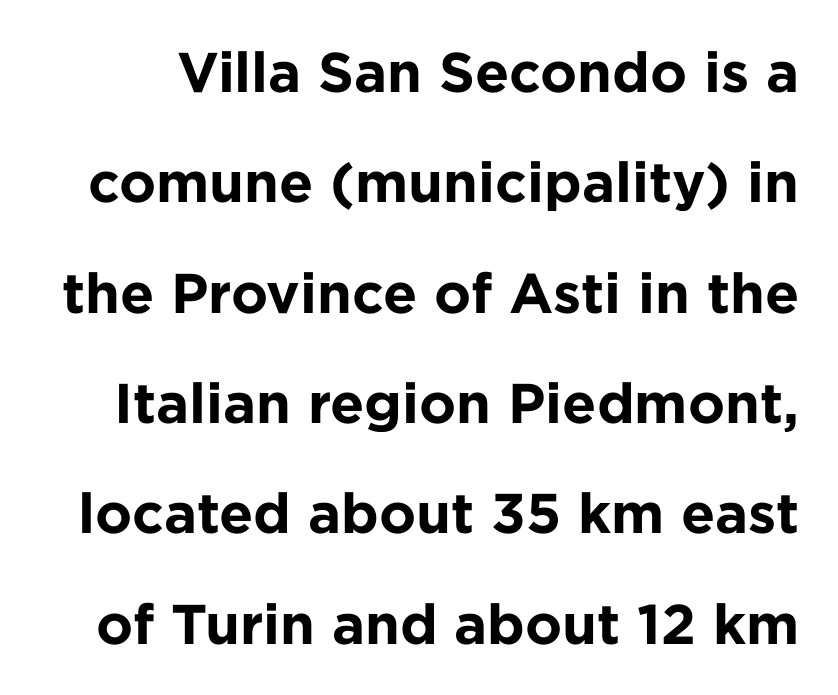
{"serif": "no", "italic": "no", "bold": "yes", "weight": "bold", "width": "normal", "stroke_contrast": "low", "x_height": "medium", "monospaced": "no", "underline": "no", "line_spacing": "loose", "line_spacing_ratio": 1.97, "letter_spacing": "normal", "letter_spacing_em": 0.0, "glyph_px": 56}
